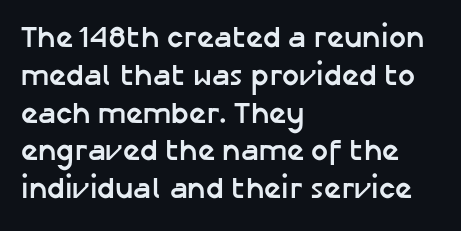
Q: Is the text bold? A: Yes.
Q: Is the text italic (slanted)? A: No, it is upright.
Q: Is the typeface a serif or a sans-serif typeface? A: Sans-serif.
Q: Is the text underlined? A: No.
Q: How is the paragraph aligned? A: Left-aligned.
Q: Is the spacing between letters normal or unusually wide? A: Normal.
Q: Is the spacing between lines tight, normal or loose? A: Normal.
Q: Width (condensed, normal, or wide)? A: Normal.
Q: Stroke contrast? A: Low.
Q: x-height? A: Medium.
Q: Monospaced? A: No.
